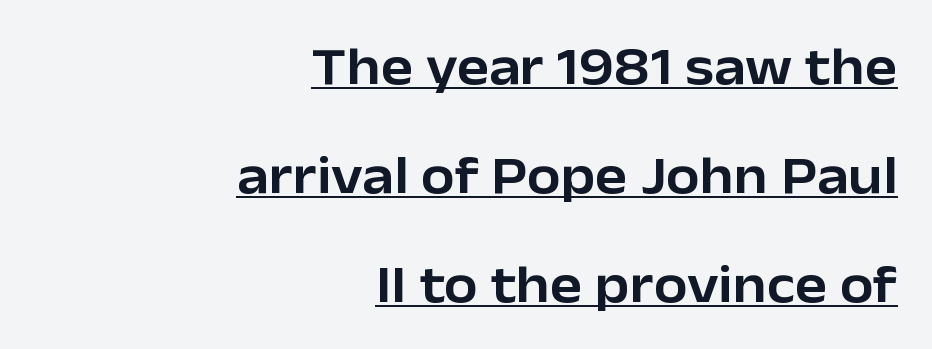
Q: Is the text italic (slanted)? A: No, it is upright.
Q: Is the typeface a serif or a sans-serif typeface? A: Sans-serif.
Q: Is the text underlined? A: Yes.
Q: How is the paragraph aligned? A: Right-aligned.
Q: Is the spacing between letters normal or unusually wide? A: Normal.
Q: Is the spacing between lines tight, normal or loose? A: Loose.
Q: Width (condensed, normal, or wide)? A: Normal.
Q: Stroke contrast? A: Low.
Q: x-height? A: Medium.
Q: Monospaced? A: No.
